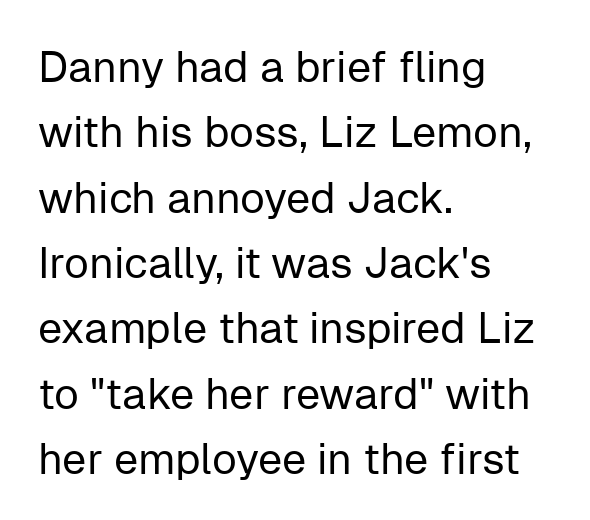
The letters sit at their default tracking, neither squeezed nor spread. A typesetter would label this face a sans. Compared with a centered layout, this one pins lines to the left instead. Is this a fixed-width face? No — the glyphs have proportional, varying widths.
